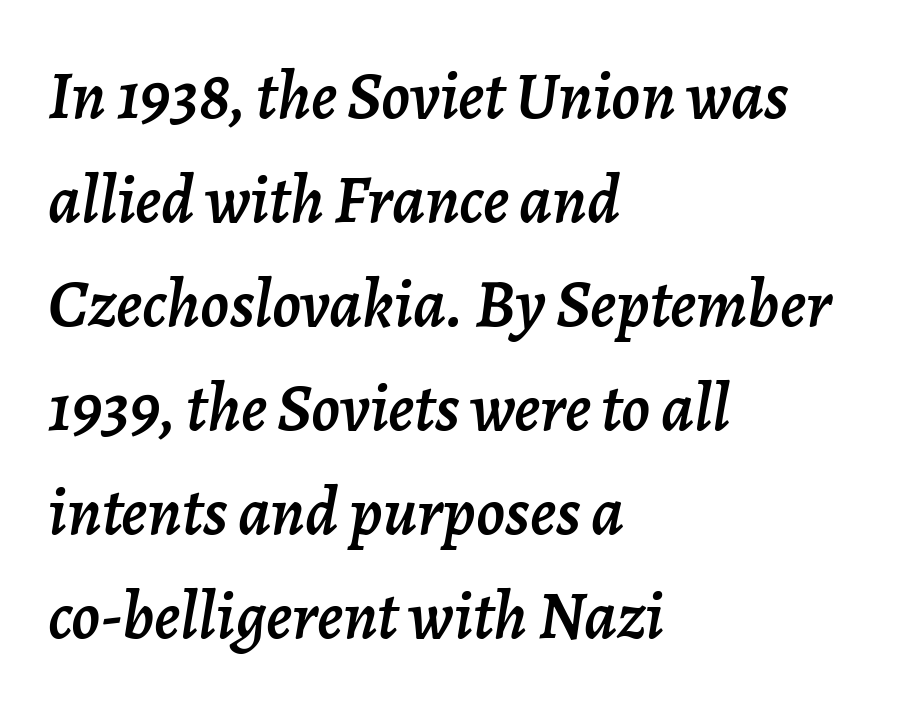
The image shows 68 px text type, italic (leaning right); set left-aligned, normal line spacing (1.53x), normal letter spacing, not underlined; low stroke contrast and a medium x-height.
